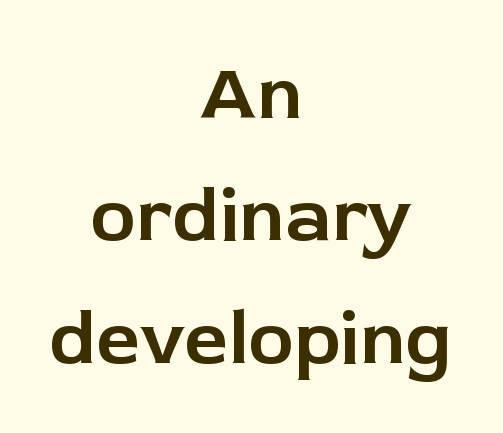
The image shows 77 px sans-serif type, upright; set centered, normal line spacing (1.59x), normal letter spacing, not underlined; low stroke contrast and a medium x-height.
